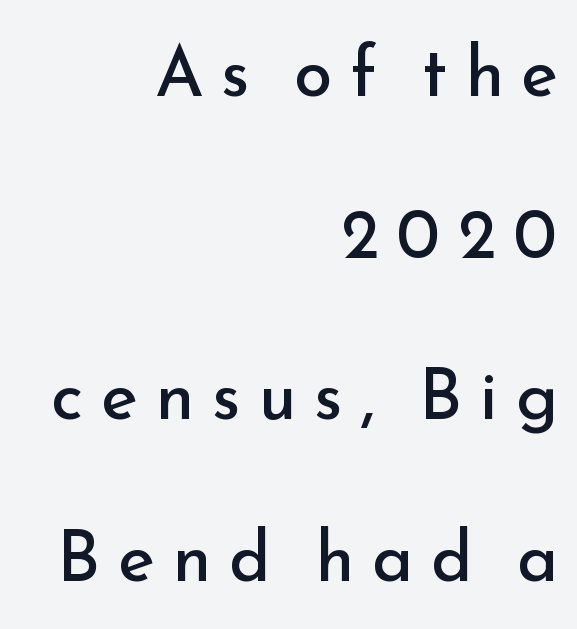
Q: Is the text bold? A: No.
Q: Is the text italic (slanted)? A: No, it is upright.
Q: Is the typeface a serif or a sans-serif typeface? A: Sans-serif.
Q: Is the text underlined? A: No.
Q: How is the paragraph aligned? A: Right-aligned.
Q: Is the spacing between letters normal or unusually wide? A: Unusually wide.
Q: Is the spacing between lines tight, normal or loose? A: Loose.
Q: Width (condensed, normal, or wide)? A: Normal.
Q: Stroke contrast? A: Low.
Q: x-height? A: Small.
Q: Monospaced? A: No.
